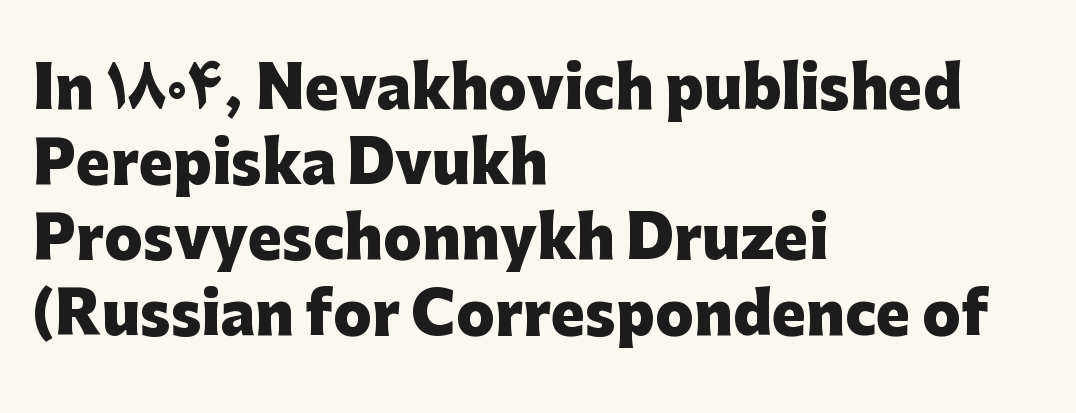
{"serif": "no", "italic": "no", "bold": "yes", "weight": "heavy", "width": "normal", "stroke_contrast": "low", "x_height": "medium", "monospaced": "no", "underline": "no", "align": "left", "line_spacing": "normal", "line_spacing_ratio": 1.32, "letter_spacing": "normal", "letter_spacing_em": 0.0, "glyph_px": 57}
